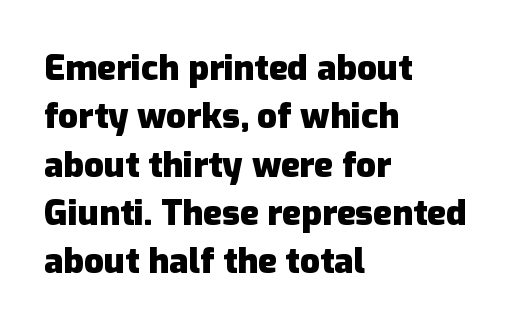
Q: Is the text bold? A: Yes.
Q: Is the text italic (slanted)? A: No, it is upright.
Q: Is the typeface a serif or a sans-serif typeface? A: Sans-serif.
Q: Is the text underlined? A: No.
Q: How is the paragraph aligned? A: Left-aligned.
Q: Is the spacing between letters normal or unusually wide? A: Normal.
Q: Is the spacing between lines tight, normal or loose? A: Normal.
Q: Width (condensed, normal, or wide)? A: Normal.
Q: Stroke contrast? A: Low.
Q: x-height? A: Medium.
Q: Monospaced? A: No.
